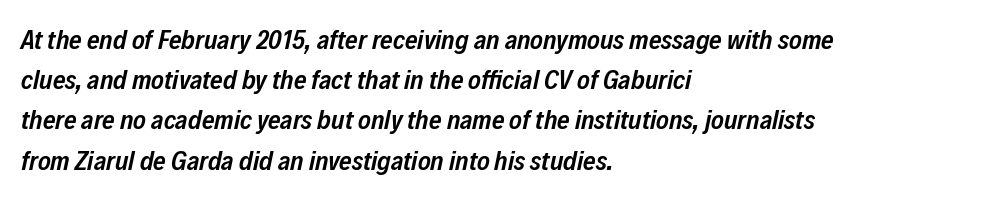
The typesetter chose a ragged-right arrangement here. The passage shown is semibold, sitting just below true bold. The rows are spaced the way most documents space them. Compared with typical body copy, the letter spacing here is the same. You can tell it's italic because the verticals aren't actually vertical.
